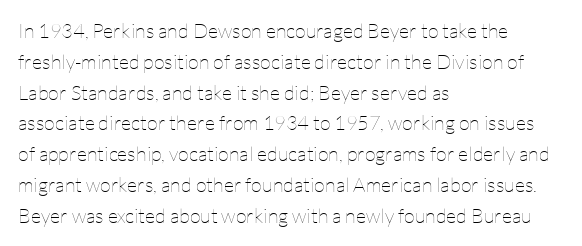
{"italic": "no", "bold": "no", "underline": "no", "align": "left", "line_spacing": "normal", "line_spacing_ratio": 1.54, "letter_spacing": "normal", "letter_spacing_em": 0.0, "glyph_px": 20}
